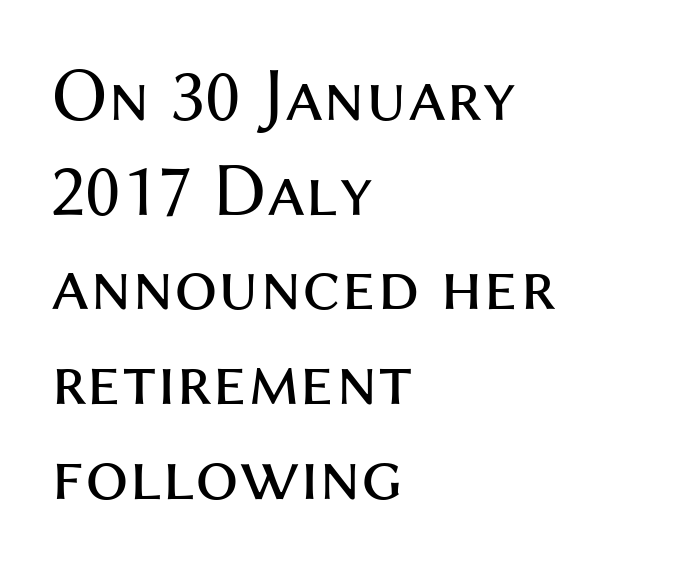
{"serif": "no", "italic": "no", "bold": "no", "weight": "regular", "width": "normal", "stroke_contrast": "medium", "x_height": "medium", "monospaced": "no", "underline": "no", "align": "left", "line_spacing_ratio": 1.23, "letter_spacing": "normal", "letter_spacing_em": 0.0, "glyph_px": 77}
